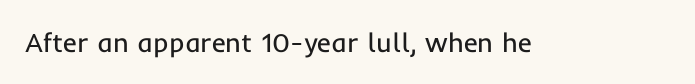
Q: Is the text bold? A: No.
Q: Is the text italic (slanted)? A: No, it is upright.
Q: Is the text underlined? A: No.
Q: Is the spacing between letters normal or unusually wide? A: Normal.
